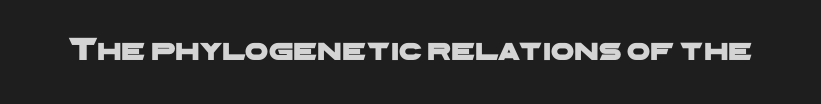
No extra tracking has been applied to these lines. The type family on display is of the sans-serif kind. Only glyphs here, with clear space below each row. Note the varied advance widths — an 'i' is clearly narrower than an 'm'.
